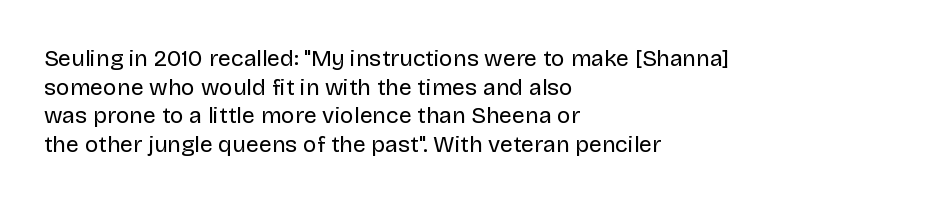
The lines sit at an ordinary, default distance from one another. The text block is weighted toward the left margin, trailing off unevenly rightward. Tracking value appears to be zero — textbook default spacing. Has an underline been added? It has not. Stroke mass is kept to a normal reading level or below.
